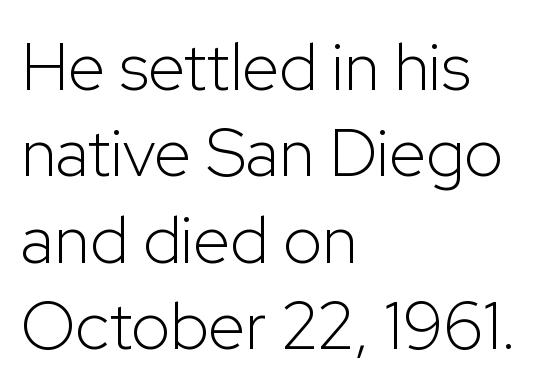
The image shows 67 px light sans-serif type, upright; set left-aligned, normal line spacing (1.29x), normal letter spacing, not underlined; low stroke contrast and a medium x-height.
